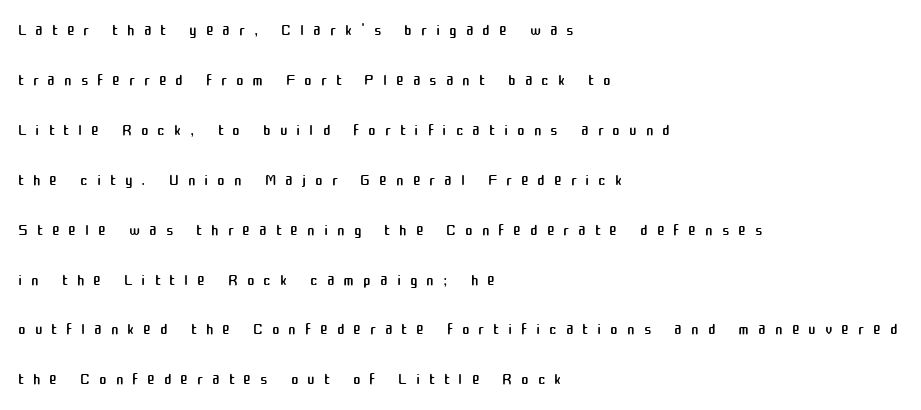
The letterforms stand isolated, each surrounded by extra space. The rendering uses a large line-height, opening up the rows. Check the space under the baseline: it is left empty. In terms of posture, this sample is upright. This rendering uses left alignment, leaving the right contour irregular. Stems here are at most as thick as an everyday book face.
